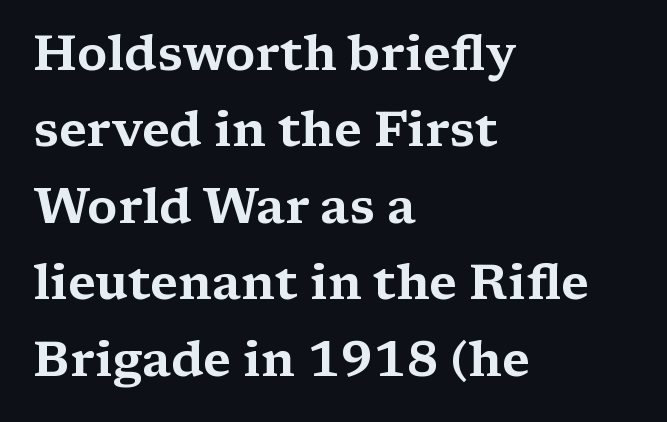
{"serif": "yes", "italic": "no", "width": "wide", "stroke_contrast": "medium", "x_height": "medium", "monospaced": "no", "underline": "no", "align": "left", "line_spacing": "normal", "line_spacing_ratio": 1.56, "letter_spacing": "normal", "letter_spacing_em": 0.0, "glyph_px": 49}
